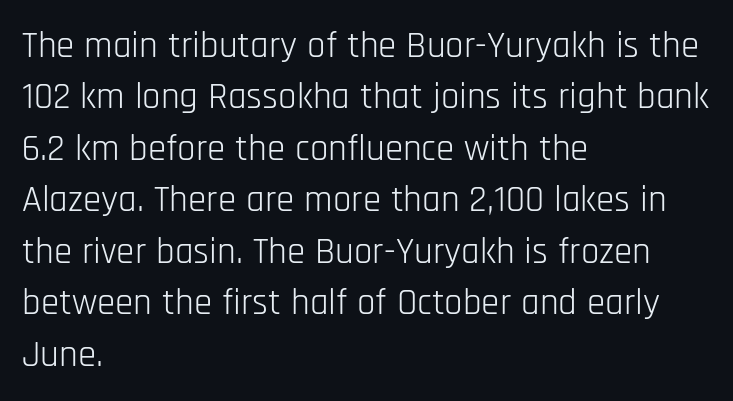
Q: Is the text bold? A: No.
Q: Is the text italic (slanted)? A: No, it is upright.
Q: Is the typeface a serif or a sans-serif typeface? A: Sans-serif.
Q: Is the text underlined? A: No.
Q: How is the paragraph aligned? A: Left-aligned.
Q: Is the spacing between letters normal or unusually wide? A: Normal.
Q: Is the spacing between lines tight, normal or loose? A: Normal.
Q: Width (condensed, normal, or wide)? A: Condensed.
Q: Stroke contrast? A: Low.
Q: x-height? A: Large.
Q: Monospaced? A: No.
